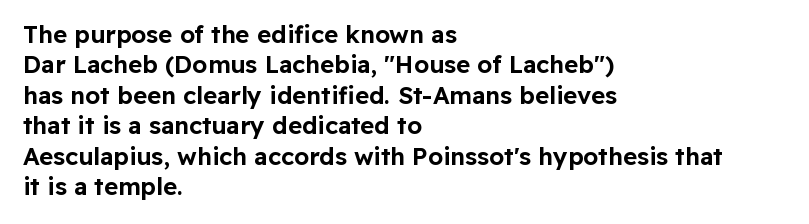
{"italic": "no", "underline": "no", "align": "left", "line_spacing": "normal", "line_spacing_ratio": 1.27, "letter_spacing": "normal", "letter_spacing_em": 0.0, "glyph_px": 24}
